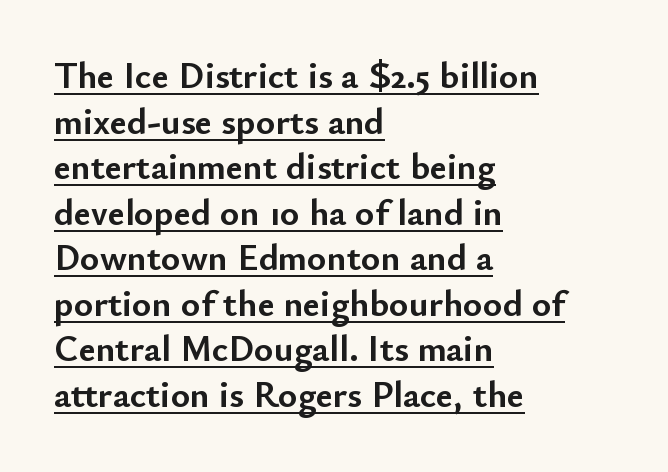
The image shows 37 px semibold sans-serif type, upright; set left-aligned, line spacing 1.23x, normal letter spacing, underlined; low stroke contrast and a small x-height.
